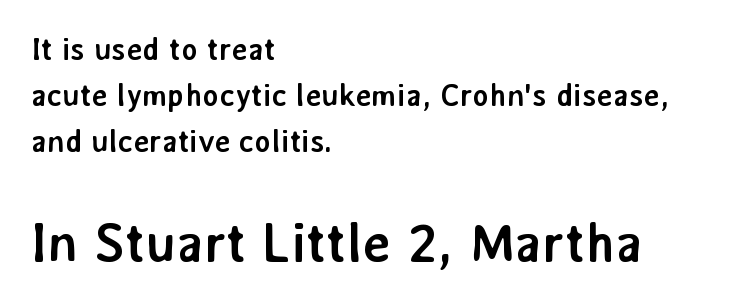
{"serif": "no", "italic": "no", "bold": "yes", "weight": "semibold", "width": "normal", "stroke_contrast": "low", "x_height": "medium", "monospaced": "no", "underline": "no", "align": "left", "line_spacing": "normal", "line_spacing_ratio": 1.48, "letter_spacing": "normal", "letter_spacing_em": 0.0, "larger_block": "second", "size_ratio": 1.74, "glyph_px": 54}
